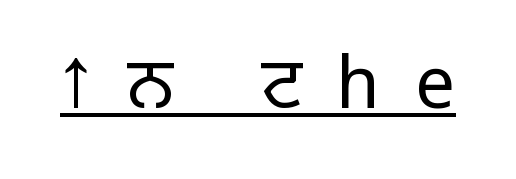
Q: Is the text bold? A: No.
Q: Is the text italic (slanted)? A: No, it is upright.
Q: Is the typeface a serif or a sans-serif typeface? A: Sans-serif.
Q: Is the text underlined? A: Yes.
Q: Is the spacing between letters normal or unusually wide? A: Unusually wide.
Q: Width (condensed, normal, or wide)? A: Normal.
Q: Stroke contrast? A: Low.
Q: x-height? A: Large.
Q: Monospaced? A: No.
